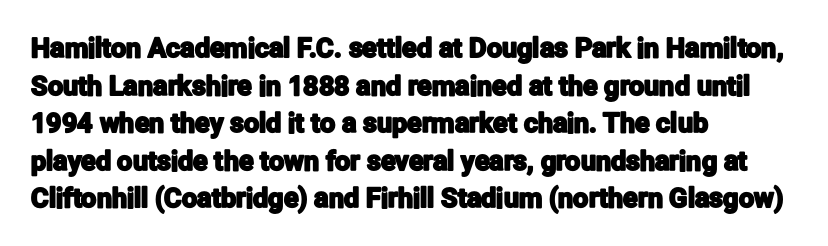
{"italic": "no", "underline": "no", "align": "left", "line_spacing": "normal", "line_spacing_ratio": 1.39, "letter_spacing": "normal", "letter_spacing_em": 0.0, "glyph_px": 27}
